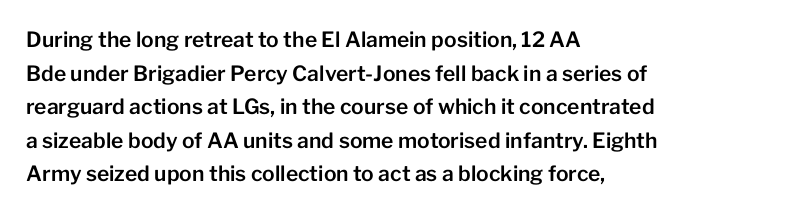
{"italic": "no", "underline": "no", "align": "left", "line_spacing": "normal", "line_spacing_ratio": 1.6, "letter_spacing": "normal", "letter_spacing_em": 0.0, "glyph_px": 21}
